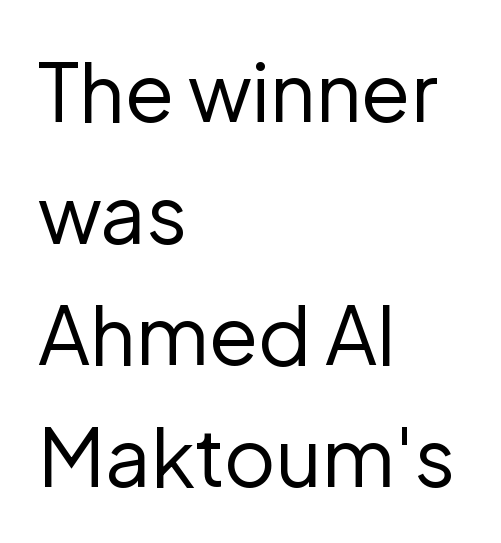
Nothing heavy about these letters — not bold at all. Varying glyph widths throughout — classic text-font behaviour. In terms of leading, this rendering sits right in the middle. The passage shown is typeset with a sans-serif family.
